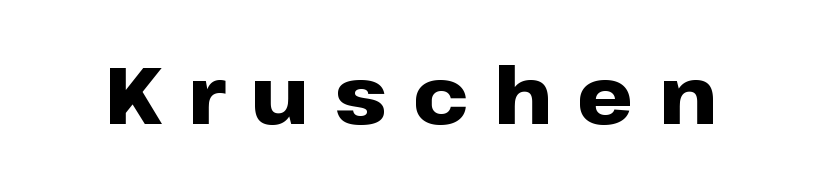
Just letters on the line, the space beneath them empty. Each letter keeps its own natural width here, so spacing adapts to shape. Typographic density is high because the face is bold. Glyph-to-glyph distance is far greater than everyday printed text. Ascenders rise straight up at ninety degrees. The typeface chosen for these lines omits serifs.
